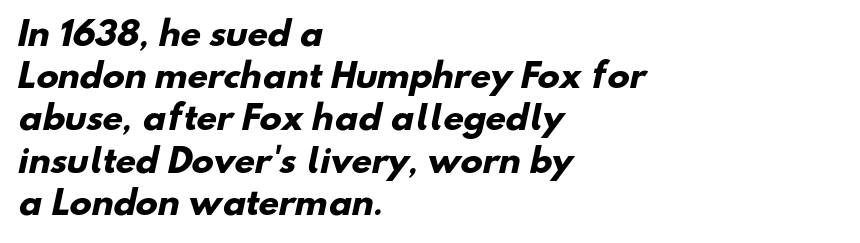
The image shows 33 px heavy sans-serif type; set left-aligned, normal line spacing (1.28x), normal letter spacing, not underlined; low stroke contrast and a small x-height.
